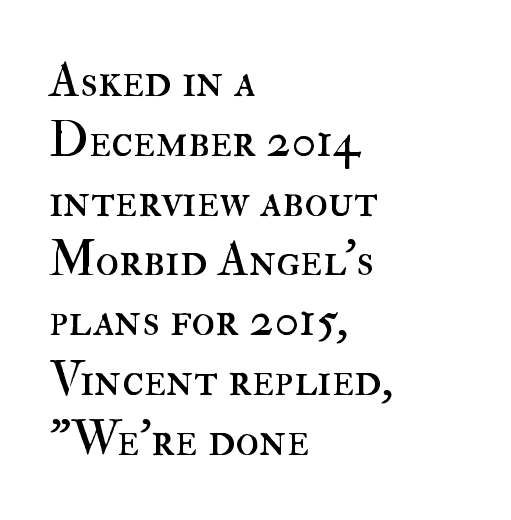
The image shows 49 px regular-weight type, upright; set left-aligned, line spacing 1.22x, normal letter spacing, not underlined; high stroke contrast and a small x-height.
